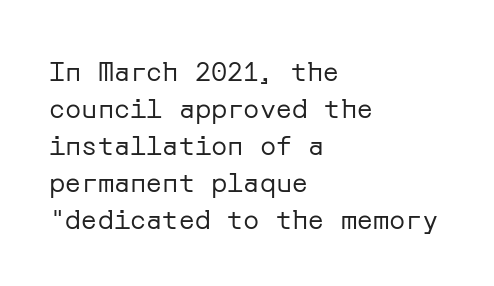
{"italic": "no", "bold": "no", "underline": "no", "align": "left", "line_spacing": "normal", "line_spacing_ratio": 1.37, "letter_spacing": "normal", "letter_spacing_em": 0.0, "glyph_px": 27}
